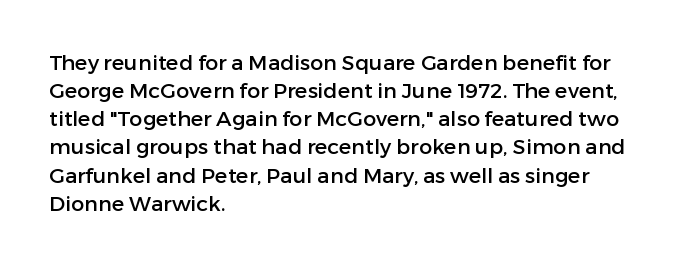
{"italic": "no", "underline": "no", "align": "left", "line_spacing": "normal", "line_spacing_ratio": 1.34, "letter_spacing": "normal", "letter_spacing_em": 0.0, "glyph_px": 21}
